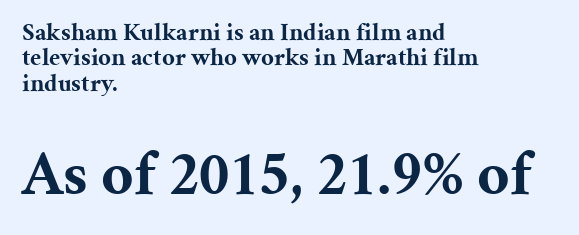
Q: Is the text bold? A: Yes.
Q: Is the text italic (slanted)? A: No, it is upright.
Q: Is the typeface a serif or a sans-serif typeface? A: Serif.
Q: Is the text underlined? A: No.
Q: How is the paragraph aligned? A: Left-aligned.
Q: Is the spacing between letters normal or unusually wide? A: Normal.
Q: Is the spacing between lines tight, normal or loose? A: Tight.
Q: Which block of text is set in a larger size, the first (top) or the second (bottom)? A: The second (bottom) one.
Q: Width (condensed, normal, or wide)? A: Normal.
Q: Stroke contrast? A: Medium.
Q: x-height? A: Medium.
Q: Monospaced? A: No.
